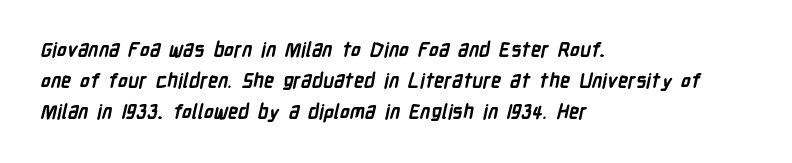
Q: Is the text bold? A: Yes.
Q: Is the text underlined? A: No.
Q: How is the paragraph aligned? A: Left-aligned.
Q: Is the spacing between letters normal or unusually wide? A: Normal.
Q: Is the spacing between lines tight, normal or loose? A: Normal.
